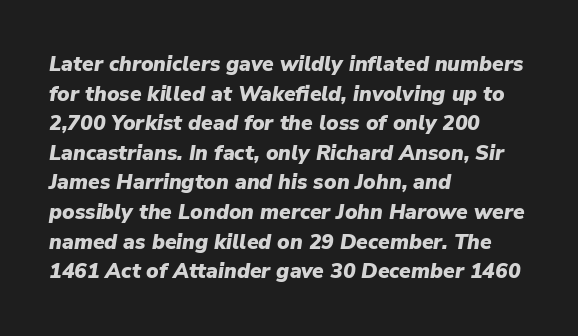
Words appear dense and cohesive because spacing is normal. The axis of the letterforms is tilted away from vertical. Left-aligned paragraph, ragged on the right. The rendering uses a bold face; every stroke is thick and dark.
